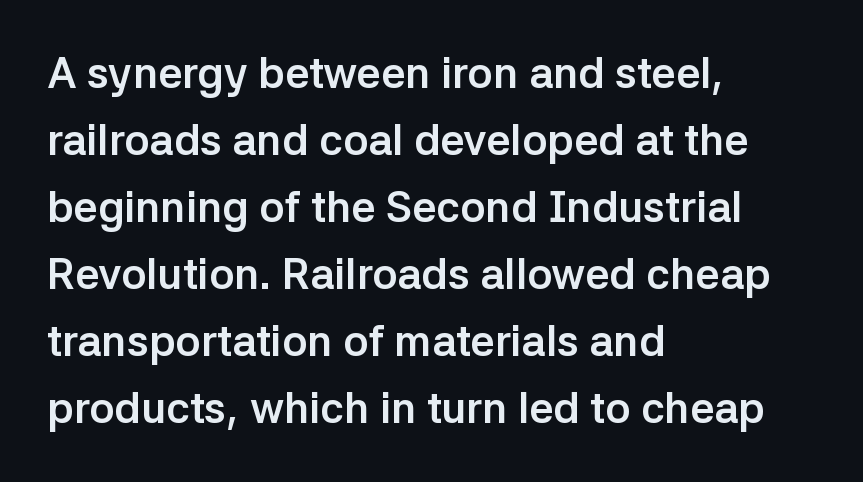
The image shows 43 px semibold sans-serif type, upright; set left-aligned, normal line spacing (1.56x), normal letter spacing, not underlined; low stroke contrast and a medium x-height.
